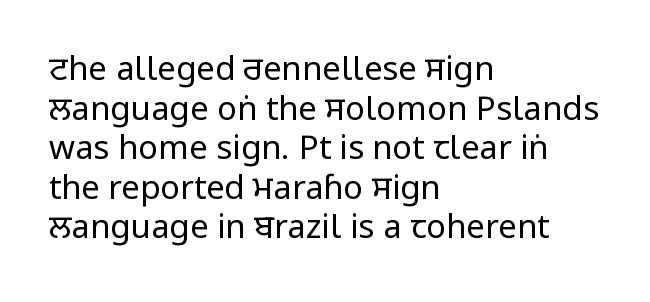
Q: Is the text bold? A: No.
Q: Is the text italic (slanted)? A: No, it is upright.
Q: Is the typeface a serif or a sans-serif typeface? A: Sans-serif.
Q: Is the text underlined? A: No.
Q: How is the paragraph aligned? A: Left-aligned.
Q: Is the spacing between letters normal or unusually wide? A: Normal.
Q: Width (condensed, normal, or wide)? A: Condensed.
Q: Stroke contrast? A: Low.
Q: x-height? A: Large.
Q: Monospaced? A: No.
